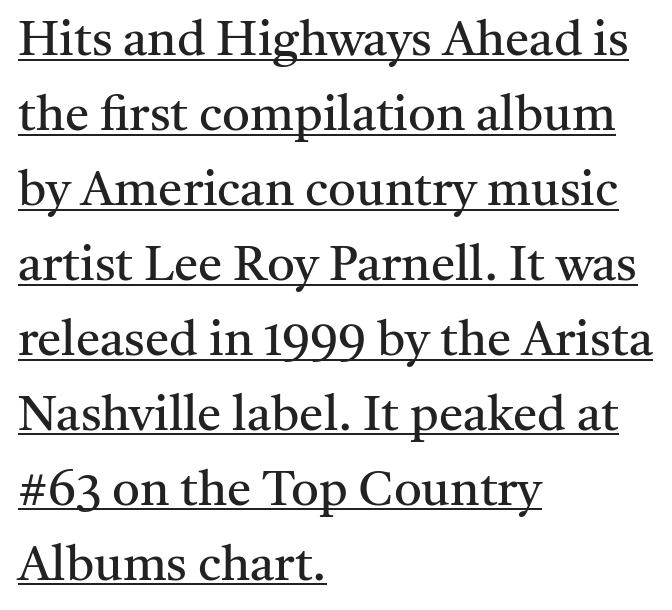
The typesetting does not lean heavy: it is not bold. Vertical spacing — default. The letters advance in unequal steps, a hallmark of proportional type. The glyphs are accompanied by a horizontal stroke just below them. Does the copy run flush right? No — it runs flush left. In terms of letterspacing, this is plain default setting.
